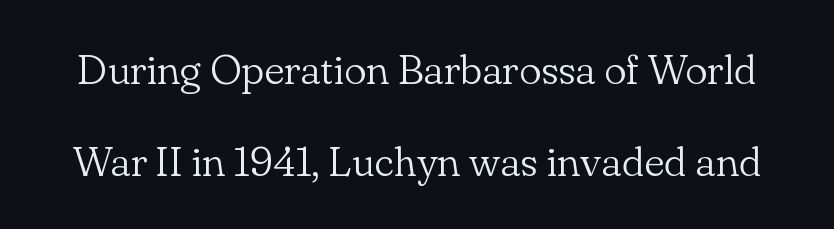
The image shows 42 px light serif type, upright; set loose line spacing (2.19x), normal letter spacing, not underlined; low stroke contrast and a small x-height.
